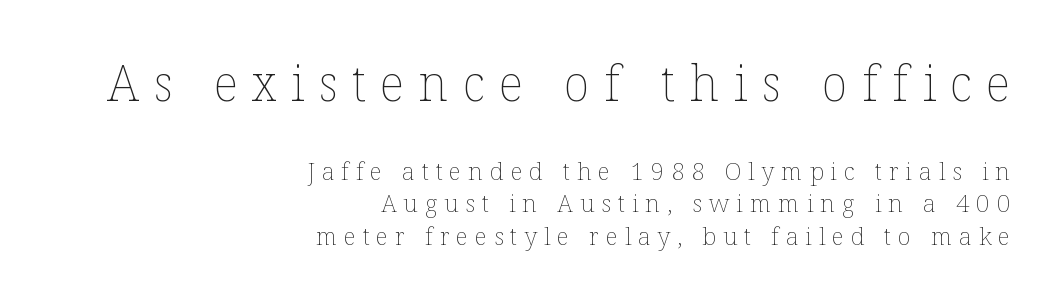
The image shows 49 px thin type, upright; set right-aligned, normal line spacing (1.36x), unusually wide letter spacing (+0.29 em), not underlined; the first (top) block is 2.04x larger; low stroke contrast and a medium x-height.
